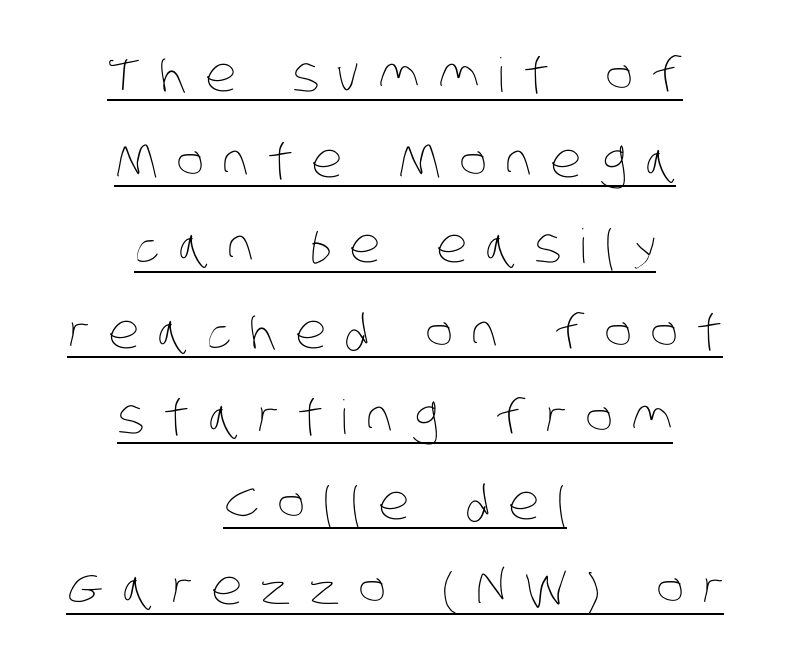
{"bold": "no", "weight": "thin", "width": "condensed", "stroke_contrast": "low", "x_height": "large", "monospaced": "no", "underline": "yes", "align": "center", "line_spacing_ratio": 1.82, "letter_spacing": "wide", "letter_spacing_em": 0.39, "glyph_px": 47}
